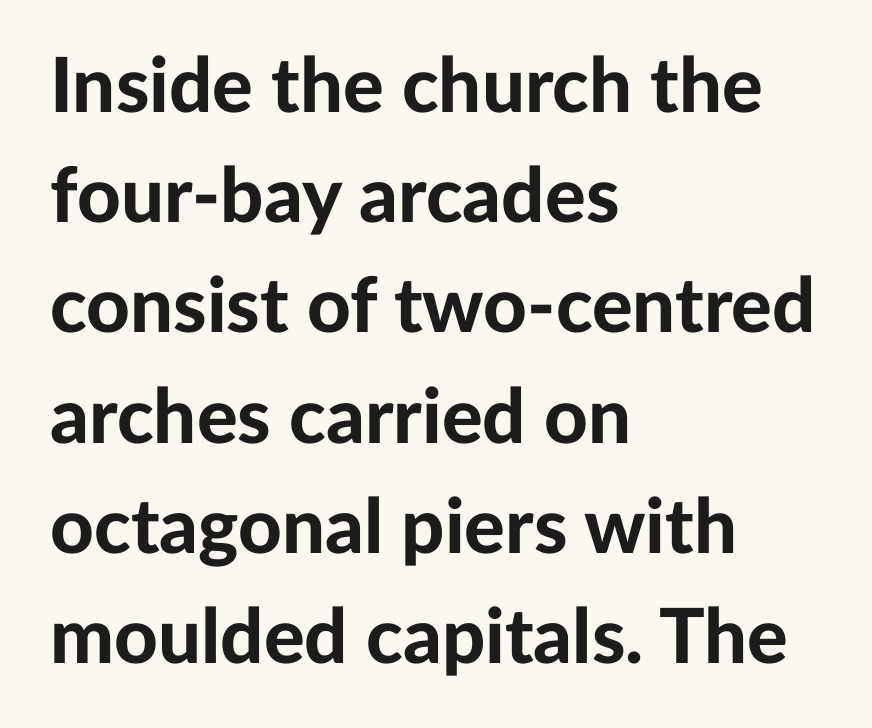
Q: Is the text bold? A: Yes.
Q: Is the text italic (slanted)? A: No, it is upright.
Q: Is the typeface a serif or a sans-serif typeface? A: Sans-serif.
Q: Is the text underlined? A: No.
Q: How is the paragraph aligned? A: Left-aligned.
Q: Is the spacing between letters normal or unusually wide? A: Normal.
Q: Is the spacing between lines tight, normal or loose? A: Normal.
Q: Width (condensed, normal, or wide)? A: Normal.
Q: Stroke contrast? A: Low.
Q: x-height? A: Medium.
Q: Monospaced? A: No.
